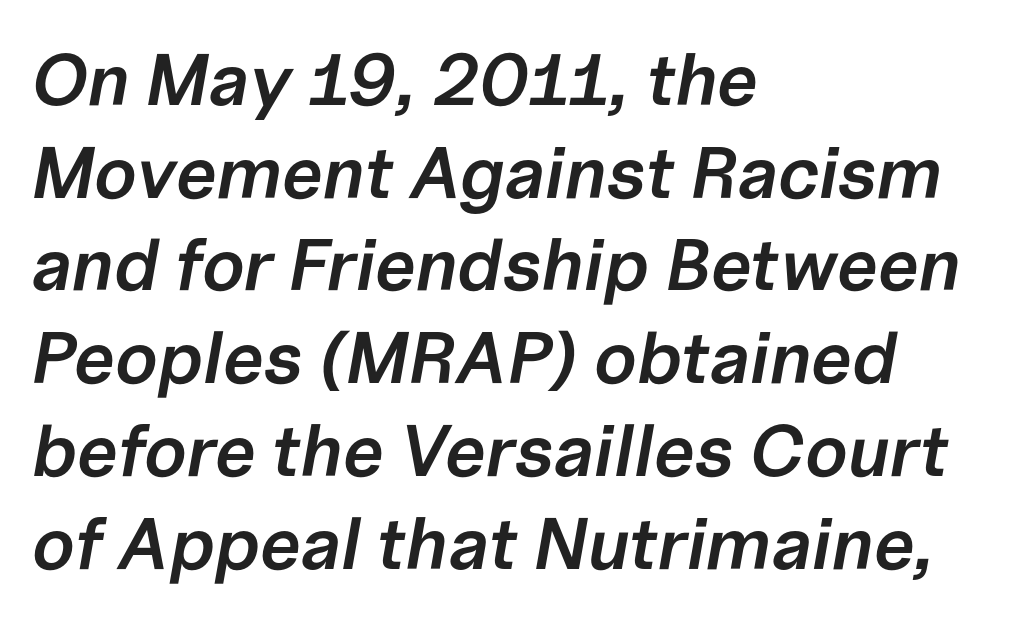
{"italic": "yes", "lean": "right", "slant_degrees": 10, "bold": "semi", "weight": "semibold", "width": "normal", "stroke_contrast": "low", "x_height": "medium", "monospaced": "no", "underline": "no", "align": "left", "line_spacing": "normal", "line_spacing_ratio": 1.27, "letter_spacing": "normal", "letter_spacing_em": 0.0, "glyph_px": 73}
